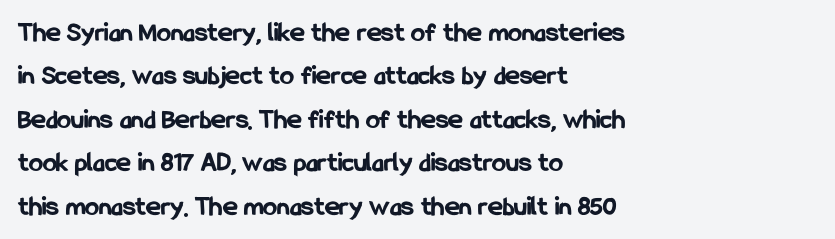
{"serif": "no", "italic": "no", "bold": "yes", "weight": "bold", "width": "condensed", "stroke_contrast": "low", "x_height": "medium", "monospaced": "no", "underline": "no", "align": "left", "line_spacing": "normal", "line_spacing_ratio": 1.55, "letter_spacing": "normal", "letter_spacing_em": 0.0, "glyph_px": 28}
